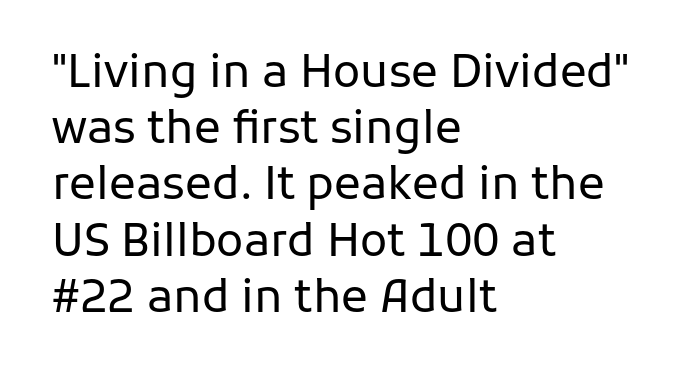
Q: Is the text bold? A: No.
Q: Is the text italic (slanted)? A: No, it is upright.
Q: Is the typeface a serif or a sans-serif typeface? A: Sans-serif.
Q: Is the text underlined? A: No.
Q: How is the paragraph aligned? A: Left-aligned.
Q: Is the spacing between letters normal or unusually wide? A: Normal.
Q: Is the spacing between lines tight, normal or loose? A: Normal.
Q: Width (condensed, normal, or wide)? A: Normal.
Q: Stroke contrast? A: Low.
Q: x-height? A: Medium.
Q: Monospaced? A: No.
